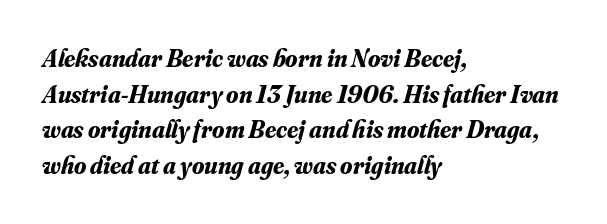
The glyphs look as if they've been sheared to an angle. All the whitespace from short lines collects on the right. A typesetter would call this zero additional tracking. Only glyphs here, with clear space below each row. The lines sit at an ordinary, default distance from one another. Pretty heavy lettering here — definitely bold.
